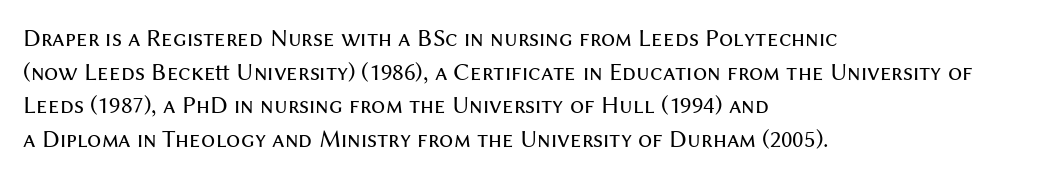
{"italic": "no", "bold": "no", "underline": "no", "align": "left", "line_spacing": "normal", "line_spacing_ratio": 1.35, "letter_spacing": "normal", "letter_spacing_em": 0.0, "glyph_px": 25}
